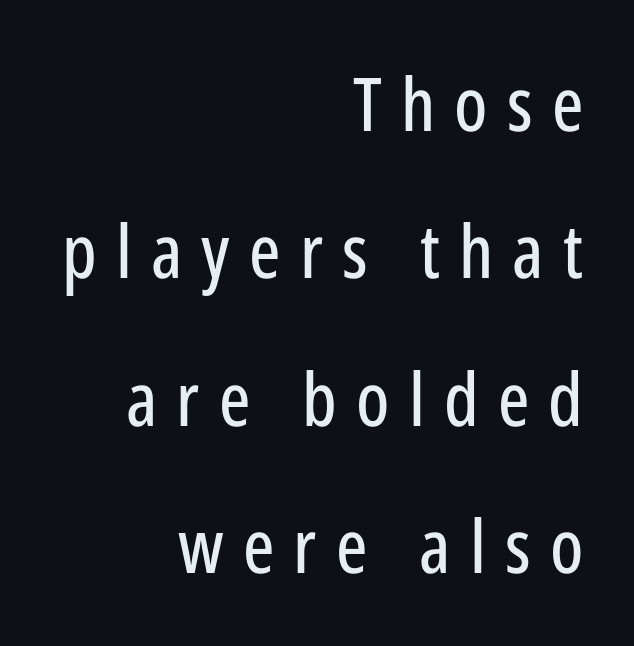
The image shows 74 px condensed sans-serif type, upright; set right-aligned, loose line spacing (1.99x), unusually wide letter spacing (+0.26 em), not underlined; low stroke contrast and a medium x-height.
